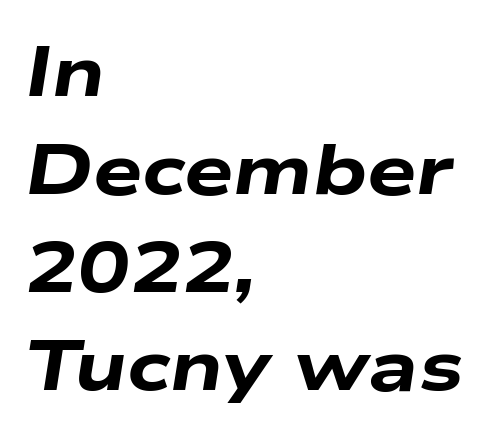
Q: Is the text bold? A: Yes.
Q: Is the text italic (slanted)? A: Yes, it leans right by about 9 degrees.
Q: Is the text underlined? A: No.
Q: How is the paragraph aligned? A: Left-aligned.
Q: Is the spacing between letters normal or unusually wide? A: Normal.
Q: Is the spacing between lines tight, normal or loose? A: Normal.
Q: Width (condensed, normal, or wide)? A: Wide.
Q: Stroke contrast? A: Low.
Q: x-height? A: Medium.
Q: Monospaced? A: No.
